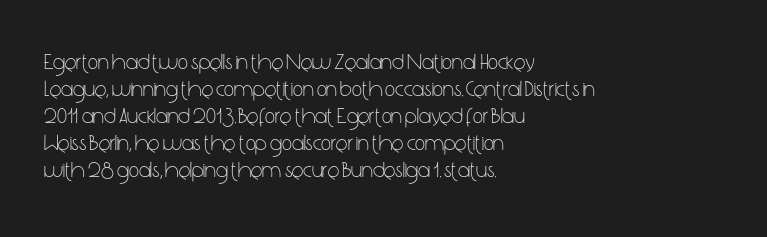
Q: Is the text bold? A: No.
Q: Is the text italic (slanted)? A: No, it is upright.
Q: Is the text underlined? A: No.
Q: How is the paragraph aligned? A: Left-aligned.
Q: Is the spacing between letters normal or unusually wide? A: Normal.
